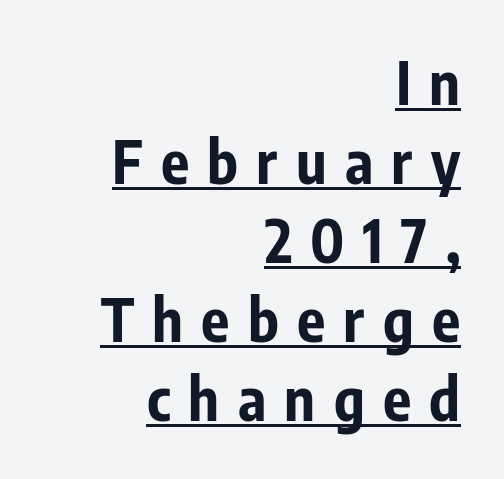
Set as a true bold cut, around the 700 mark. Someone cranked the tracking dial way up on this one. Line spacing here is normal. Do the characters align in a grid? No, the font is proportional. These lines stack with their right ends in a neat column.
